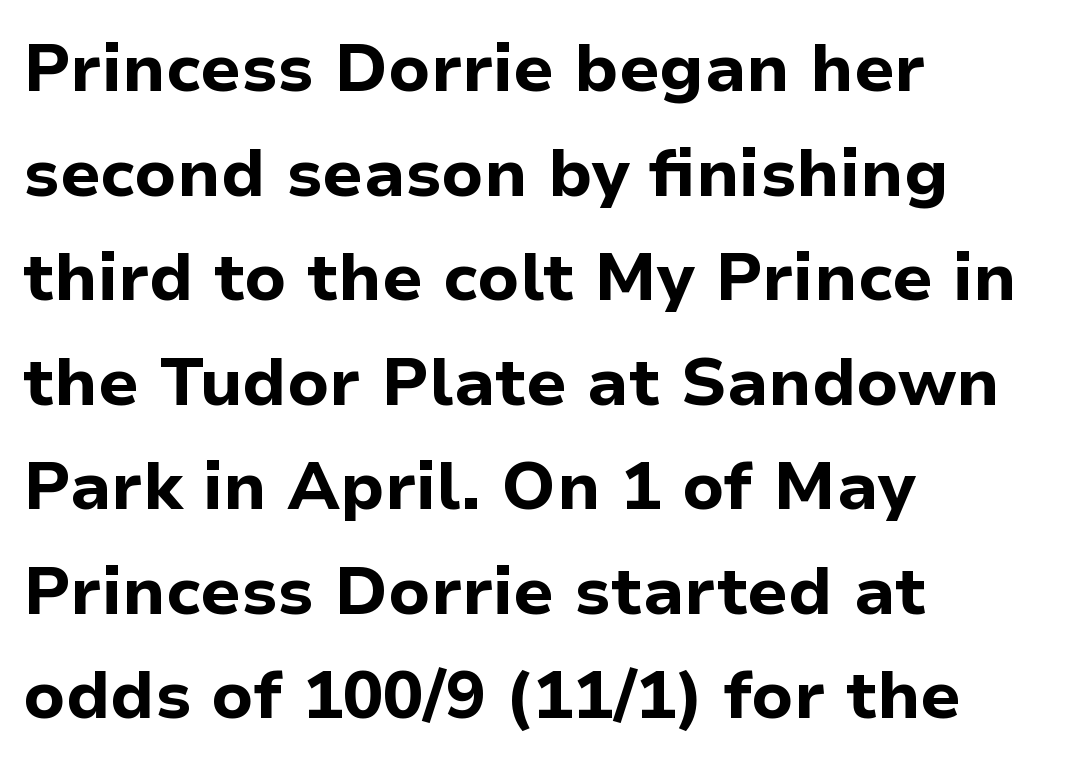
Q: Is the text bold? A: Yes.
Q: Is the text italic (slanted)? A: No, it is upright.
Q: Is the typeface a serif or a sans-serif typeface? A: Sans-serif.
Q: Is the text underlined? A: No.
Q: How is the paragraph aligned? A: Left-aligned.
Q: Is the spacing between letters normal or unusually wide? A: Normal.
Q: Is the spacing between lines tight, normal or loose? A: Normal.
Q: Width (condensed, normal, or wide)? A: Normal.
Q: Stroke contrast? A: Low.
Q: x-height? A: Medium.
Q: Monospaced? A: No.
